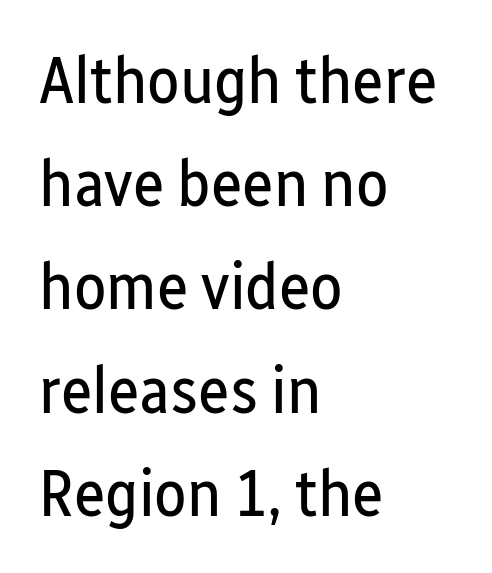
The image shows 67 px regular-weight, condensed sans-serif type, upright; set left-aligned, normal line spacing (1.54x), normal letter spacing, not underlined; low stroke contrast and a medium x-height.
